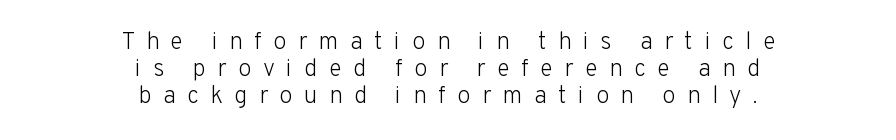
The image shows 24 px text type, upright; set centered, tight line spacing (1.12x), unusually wide letter spacing (+0.48 em), not underlined.
